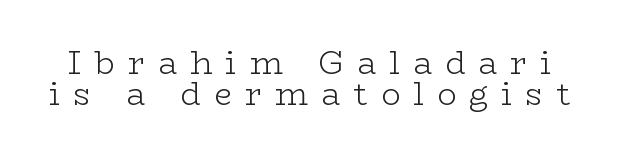
The image shows 32 px light, wide serif type, upright; set tight line spacing (0.97x), unusually wide letter spacing (+0.41 em), not underlined; low stroke contrast and a medium x-height.
